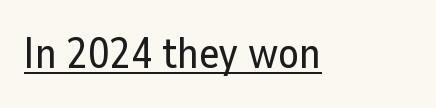
Q: Is the text italic (slanted)? A: No, it is upright.
Q: Is the typeface a serif or a sans-serif typeface? A: Sans-serif.
Q: Is the text underlined? A: Yes.
Q: Is the spacing between letters normal or unusually wide? A: Normal.
Q: Width (condensed, normal, or wide)? A: Normal.
Q: Stroke contrast? A: Low.
Q: x-height? A: Medium.
Q: Monospaced? A: No.
